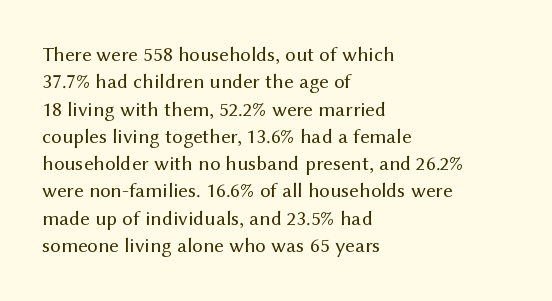
The image shows 21 px text type, upright; set left-aligned, normal line spacing (1.3x), normal letter spacing, not underlined.
